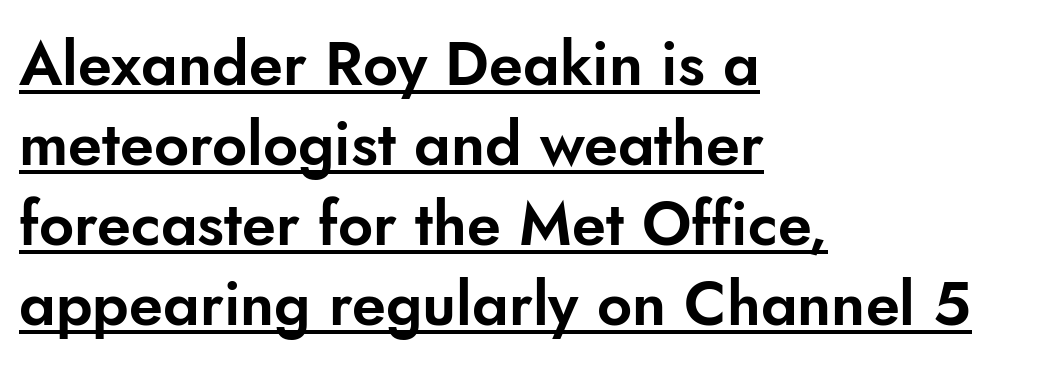
The space between consecutive lines is moderate. The characters display no serif detailing; their extremities are plain. In terms of letterspacing, this is plain default setting. This rendering uses left alignment, leaving the right contour irregular. Here the designer chose a conventional face with non-uniform glyph widths. A typographer would call this underscored text.
